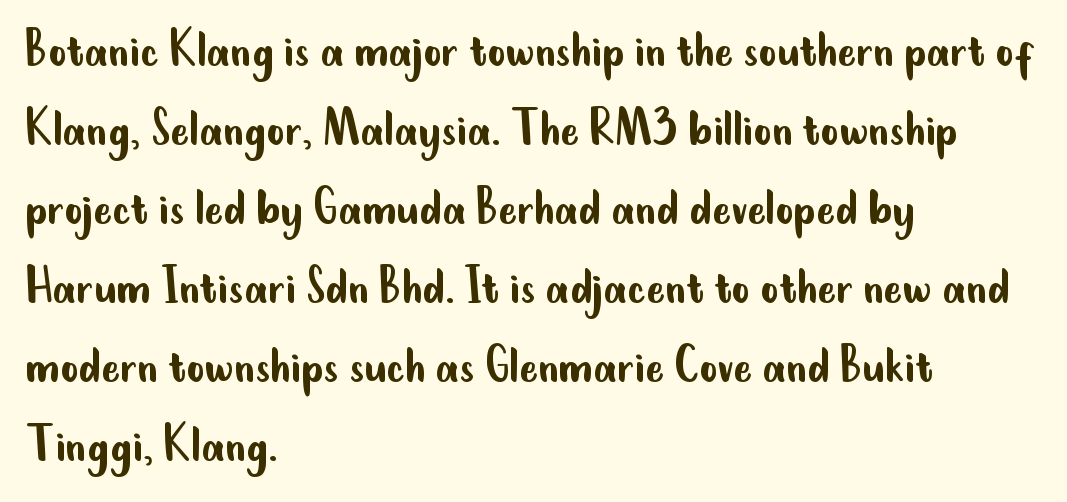
Q: Is the text bold? A: No.
Q: Is the text italic (slanted)? A: No, it is upright.
Q: Is the typeface a serif or a sans-serif typeface? A: Sans-serif.
Q: Is the text underlined? A: No.
Q: How is the paragraph aligned? A: Left-aligned.
Q: Is the spacing between letters normal or unusually wide? A: Normal.
Q: Is the spacing between lines tight, normal or loose? A: Normal.
Q: Width (condensed, normal, or wide)? A: Condensed.
Q: Stroke contrast? A: Low.
Q: x-height? A: Small.
Q: Monospaced? A: No.
